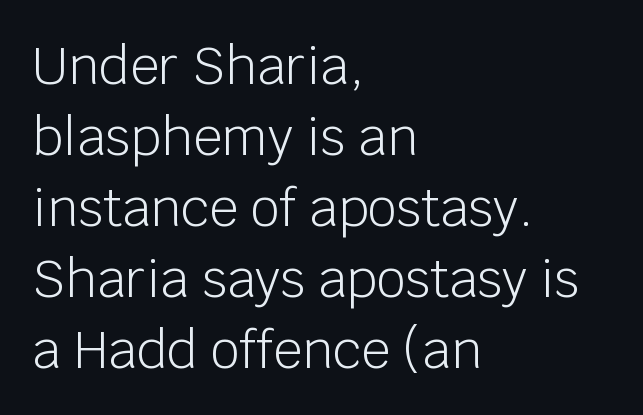
{"serif": "no", "italic": "no", "bold": "no", "weight": "light", "width": "normal", "stroke_contrast": "low", "x_height": "large", "monospaced": "no", "underline": "no", "align": "left", "line_spacing": "normal", "line_spacing_ratio": 1.39, "letter_spacing": "normal", "letter_spacing_em": 0.0, "glyph_px": 51}
